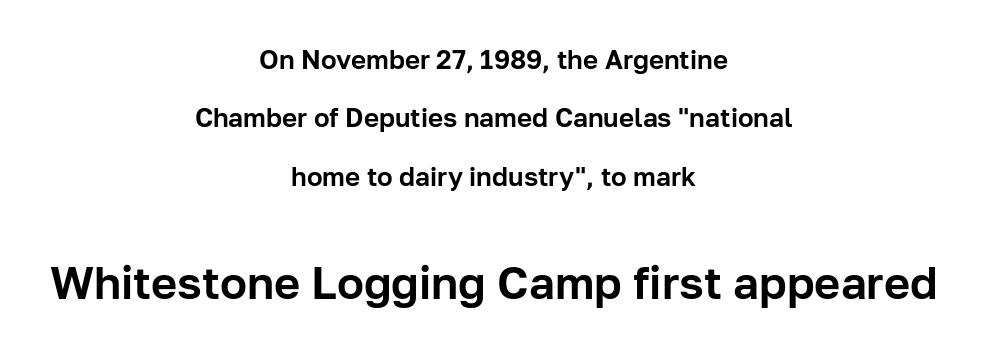
{"serif": "no", "italic": "no", "width": "normal", "stroke_contrast": "low", "x_height": "medium", "monospaced": "no", "underline": "no", "align": "center", "line_spacing": "loose", "line_spacing_ratio": 2.25, "letter_spacing": "normal", "letter_spacing_em": 0.0, "larger_block": "second", "size_ratio": 1.73, "glyph_px": 45}
